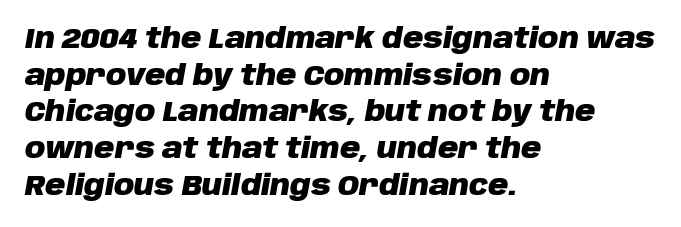
These lines are set flush left with a ragged right edge. Posture: slanted. The baseline area is clear. A typesetter would call this proportional, since set widths differ per character. The rendering uses a moderate line-height, typical for paragraphs.
